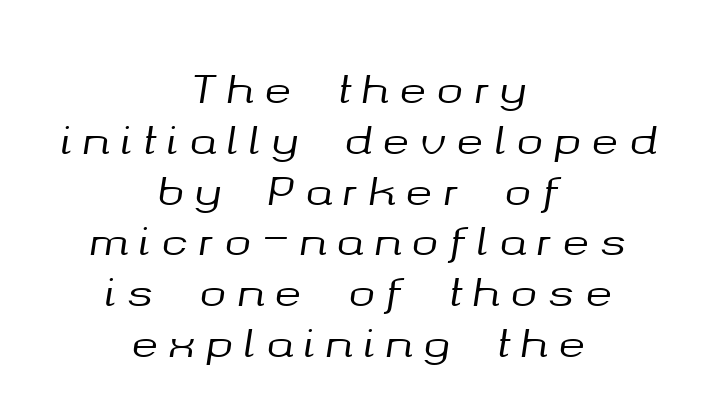
Do the characters align in a grid? No, the font is proportional. Look at the tracking — it's clearly loosened, letters drifting apart. The typesetter chose a symmetrical, centered arrangement here. Honestly, there is no underline to notice here at all. The font's italic variant was chosen for this text. The line-height multiplier appears to be the usual default.
